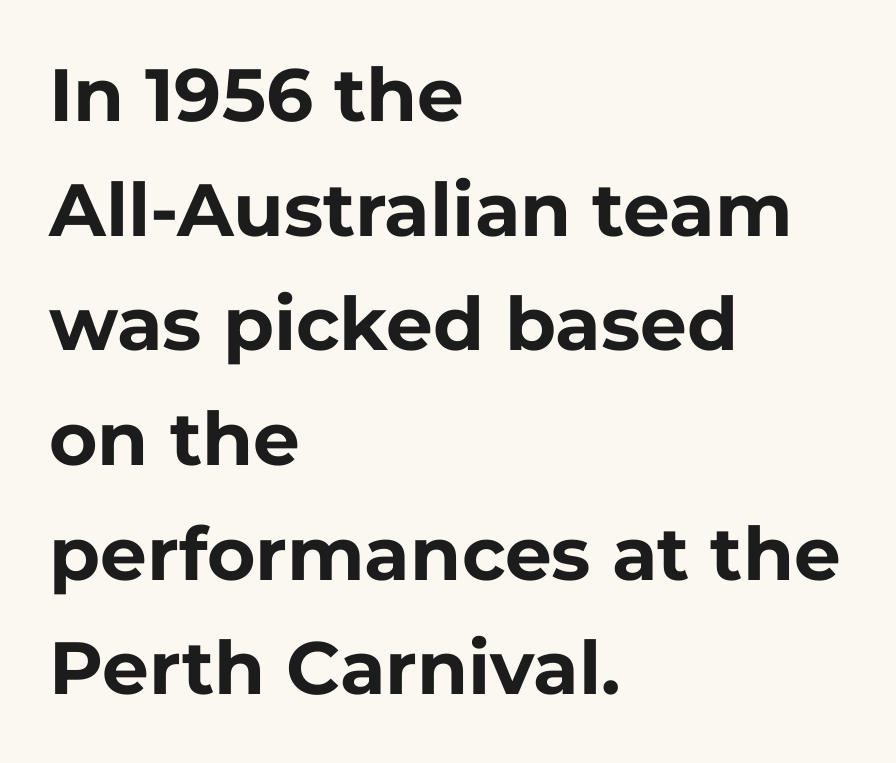
Short and long lines alike share a common starting point at left. A clean baseline with only descenders dipping below it. The face used here is a sans, in the tradition of grotesques and geometrics. The face used here is proportionally spaced, like ordinary book or web type.
